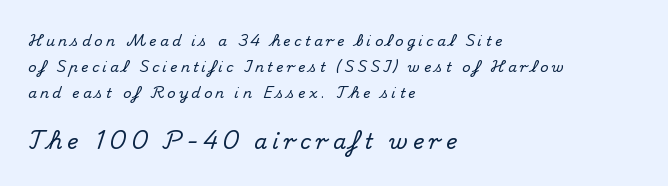
The image shows 21 px text type; set left-aligned, line spacing 1.84x, unusually wide letter spacing (+0.24 em), not underlined; the second (bottom) block is 1.5x larger.
